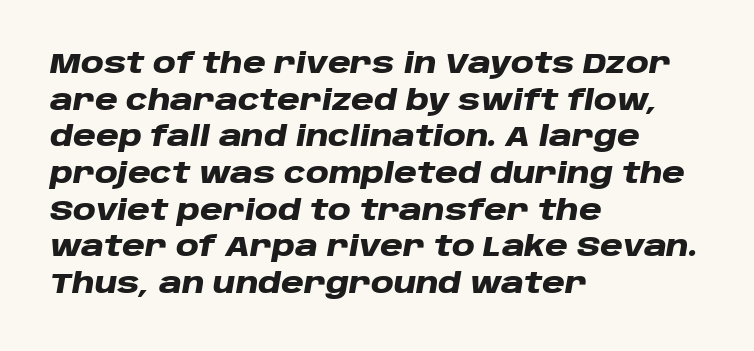
The image shows 28 px heavy, wide type, italic (leaning right); set left-aligned, normal line spacing (1.31x), normal letter spacing, not underlined; low stroke contrast and a large x-height.
